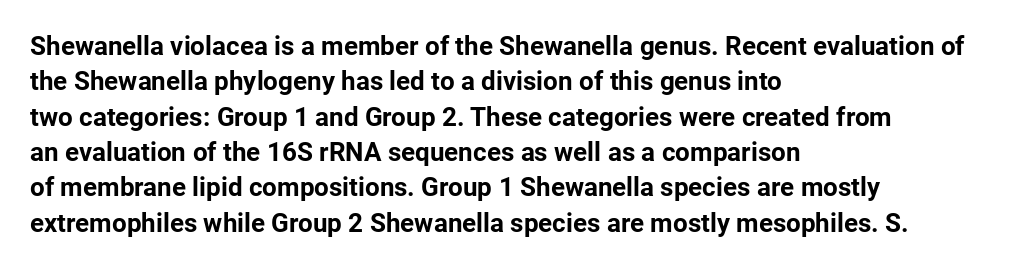
{"italic": "no", "bold": "yes", "underline": "no", "align": "left", "line_spacing": "normal", "line_spacing_ratio": 1.36, "letter_spacing": "normal", "letter_spacing_em": 0.0, "glyph_px": 26}
